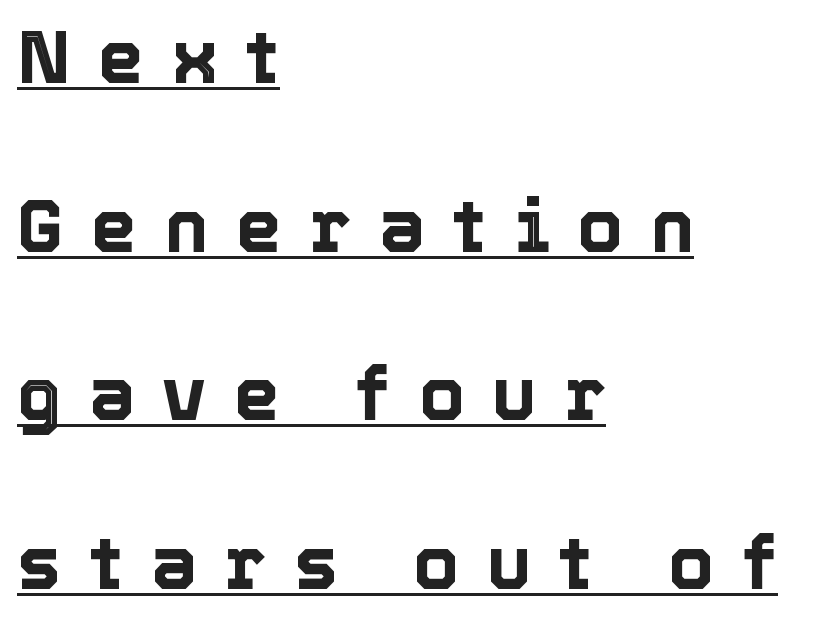
The type sits square on the baseline with zero lean. The glyphs are accompanied by a horizontal stroke just below them. Quick note: interline space is abundant. Teacher's note: observe the even left margin — that is flush-left alignment. The line texture is sparse and dotted thanks to wide tracking.
